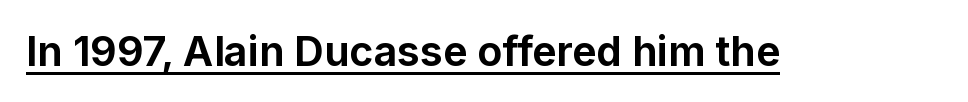
{"serif": "no", "italic": "no", "bold": "yes", "weight": "bold", "width": "normal", "stroke_contrast": "low", "x_height": "medium", "monospaced": "no", "underline": "yes", "letter_spacing": "normal", "letter_spacing_em": 0.0, "glyph_px": 41}
